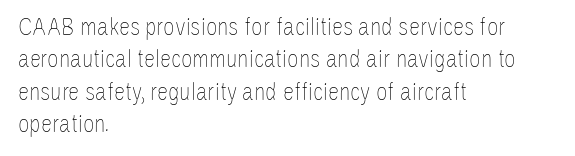
{"italic": "no", "bold": "no", "underline": "no", "align": "left", "line_spacing": "normal", "line_spacing_ratio": 1.3, "letter_spacing": "normal", "letter_spacing_em": 0.0, "glyph_px": 25}
